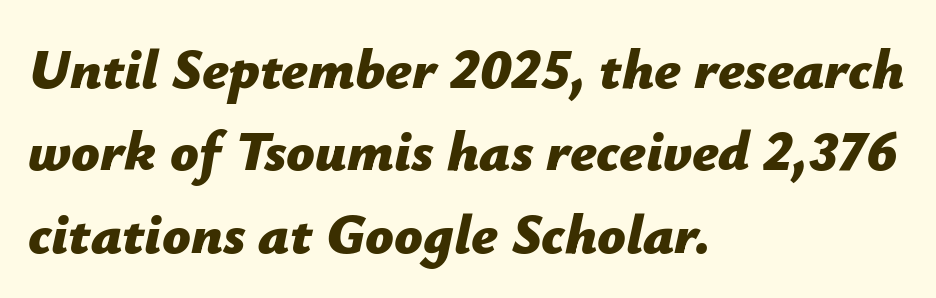
The image shows 56 px bold type, italic (leaning right); set left-aligned, normal line spacing (1.47x), normal letter spacing, not underlined; low stroke contrast and a medium x-height.
